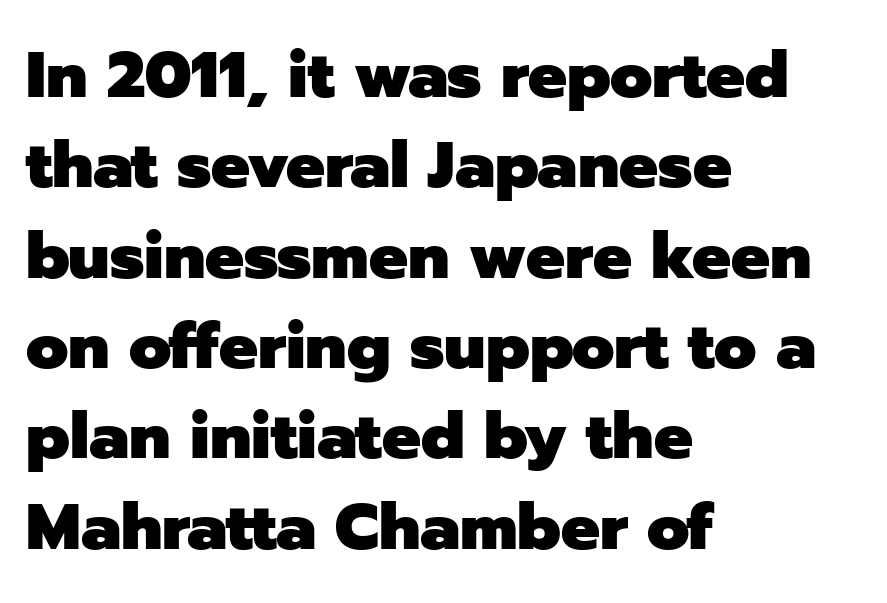
Q: Is the text bold? A: Yes.
Q: Is the text italic (slanted)? A: No, it is upright.
Q: Is the typeface a serif or a sans-serif typeface? A: Sans-serif.
Q: Is the text underlined? A: No.
Q: How is the paragraph aligned? A: Left-aligned.
Q: Is the spacing between letters normal or unusually wide? A: Normal.
Q: Is the spacing between lines tight, normal or loose? A: Normal.
Q: Width (condensed, normal, or wide)? A: Normal.
Q: Stroke contrast? A: Low.
Q: x-height? A: Medium.
Q: Monospaced? A: No.
